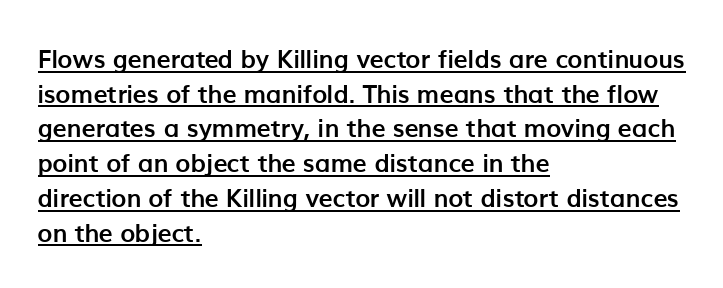
The image shows 25 px bold type, upright; set left-aligned, normal line spacing (1.39x), normal letter spacing, underlined.
